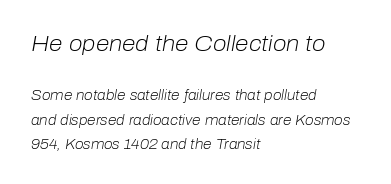
The image shows 22 px text type, italic (leaning right); set left-aligned, line spacing 1.75x, normal letter spacing, not underlined; the first (top) block is 1.57x larger.
